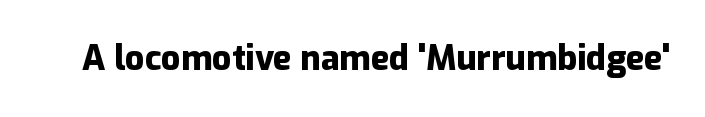
{"serif": "no", "italic": "no", "bold": "yes", "weight": "heavy", "width": "normal", "stroke_contrast": "low", "x_height": "medium", "monospaced": "no", "underline": "no", "letter_spacing": "normal", "letter_spacing_em": 0.0, "glyph_px": 34}
